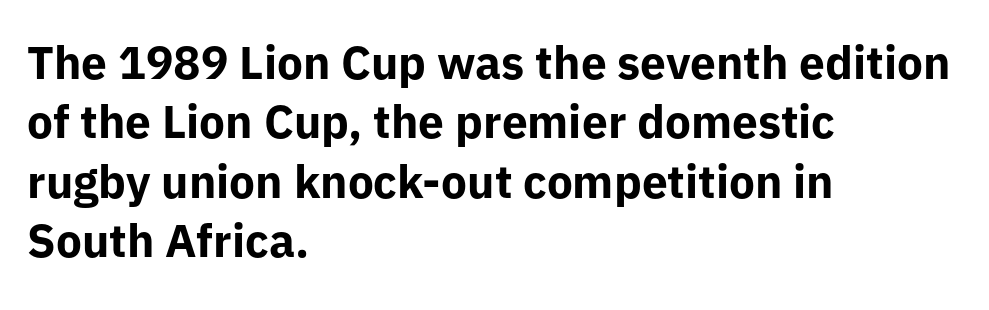
{"serif": "no", "italic": "no", "bold": "yes", "weight": "bold", "width": "normal", "stroke_contrast": "low", "x_height": "medium", "monospaced": "no", "underline": "no", "align": "left", "line_spacing": "normal", "line_spacing_ratio": 1.29, "letter_spacing": "normal", "letter_spacing_em": 0.0, "glyph_px": 46}
